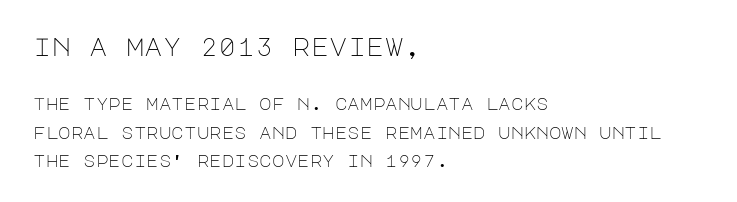
The image shows 25 px text type, upright; set left-aligned, normal line spacing (1.66x), normal letter spacing, not underlined; the first (top) block is 1.47x larger.
